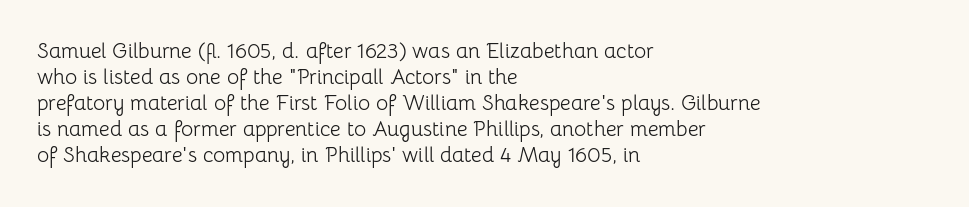
The image shows 21 px text type, upright; set left-aligned, line spacing 1.24x, normal letter spacing, not underlined.
